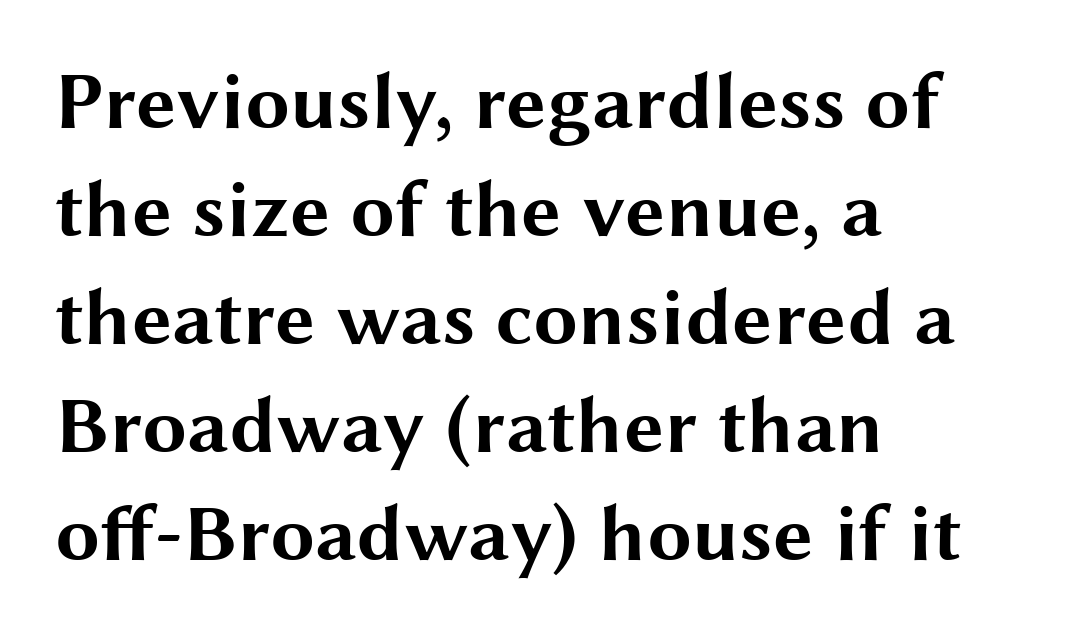
On the weight axis this lands at bold, roughly 700. Each letter keeps its own natural width here, so spacing adapts to shape. This is the regular roman posture of the typeface. Look at the tracking — it's just the regular setting, nothing added. Each letter's strokes conclude bluntly, with no projecting serifs.
